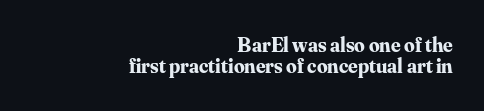
{"italic": "no", "bold": "yes", "underline": "no", "align": "right", "line_spacing": "tight", "line_spacing_ratio": 1.02, "letter_spacing": "normal", "letter_spacing_em": 0.0, "glyph_px": 21}
